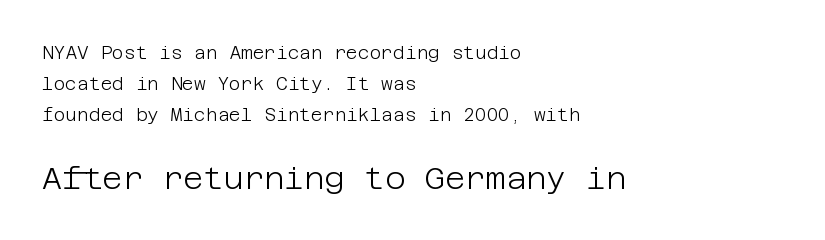
Q: Is the text bold? A: No.
Q: Is the text italic (slanted)? A: No, it is upright.
Q: Is the typeface a serif or a sans-serif typeface? A: Sans-serif.
Q: Is the text underlined? A: No.
Q: How is the paragraph aligned? A: Left-aligned.
Q: Is the spacing between letters normal or unusually wide? A: Normal.
Q: Which block of text is set in a larger size, the first (top) or the second (bottom)? A: The second (bottom) one.
Q: Width (condensed, normal, or wide)? A: Normal.
Q: Stroke contrast? A: Low.
Q: x-height? A: Large.
